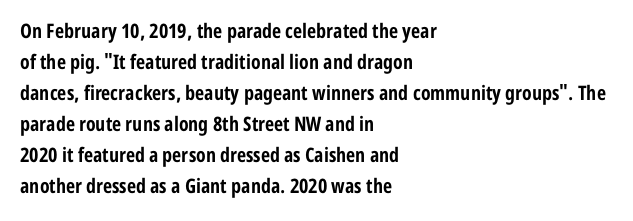
{"italic": "no", "bold": "yes", "underline": "no", "align": "left", "line_spacing": "normal", "line_spacing_ratio": 1.55, "letter_spacing": "normal", "letter_spacing_em": 0.0, "glyph_px": 20}
